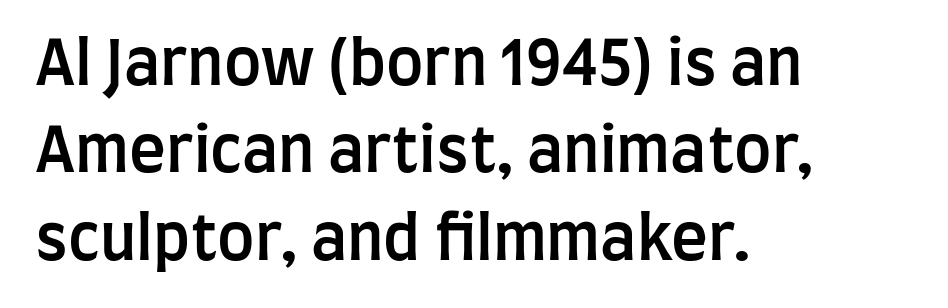
{"serif": "no", "italic": "no", "bold": "semi", "weight": "semibold", "width": "condensed", "stroke_contrast": "low", "x_height": "large", "monospaced": "no", "underline": "no", "align": "left", "line_spacing": "normal", "line_spacing_ratio": 1.41, "letter_spacing": "normal", "letter_spacing_em": 0.0, "glyph_px": 62}
